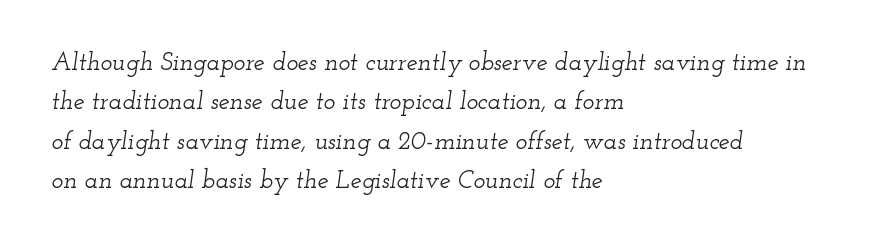
{"italic": "yes", "lean": "right", "slant_degrees": 12, "underline": "no", "align": "left", "line_spacing": "normal", "line_spacing_ratio": 1.58, "letter_spacing": "normal", "letter_spacing_em": 0.0, "glyph_px": 25}
